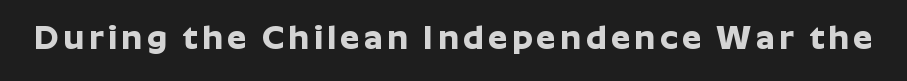
The font is running at its bold setting. This is the regular roman posture of the typeface. Is this a fixed-width face? No — the glyphs have proportional, varying widths. To sum up the face: it is a sans, with no serifs. Descenders hang freely into open space.
